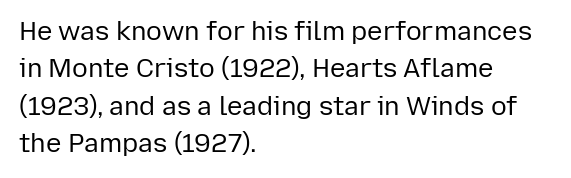
{"italic": "no", "bold": "no", "underline": "no", "align": "left", "line_spacing": "normal", "line_spacing_ratio": 1.44, "letter_spacing": "normal", "letter_spacing_em": 0.0, "glyph_px": 26}
